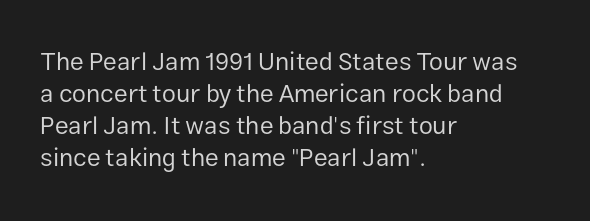
Q: Is the text bold? A: No.
Q: Is the text italic (slanted)? A: No, it is upright.
Q: Is the text underlined? A: No.
Q: How is the paragraph aligned? A: Left-aligned.
Q: Is the spacing between letters normal or unusually wide? A: Normal.
Q: Is the spacing between lines tight, normal or loose? A: Normal.
